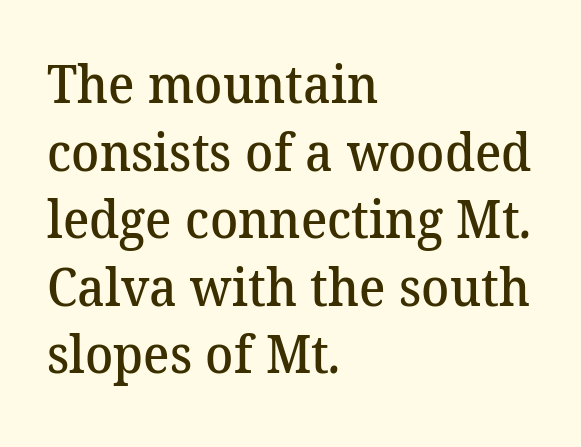
{"serif": "yes", "bold": "semi", "weight": "semibold", "width": "normal", "stroke_contrast": "medium", "x_height": "medium", "monospaced": "no", "underline": "no", "align": "left", "line_spacing": "normal", "line_spacing_ratio": 1.3, "letter_spacing": "normal", "letter_spacing_em": 0.0, "glyph_px": 52}
